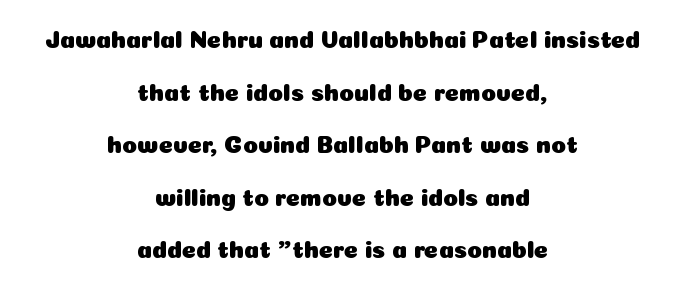
The image shows 24 px text type, upright; set centered, loose line spacing (2.19x), normal letter spacing, not underlined.
